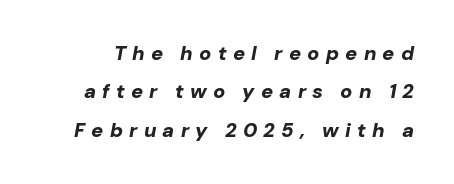
Q: Is the text bold? A: Yes.
Q: Is the text italic (slanted)? A: Yes, it leans right by about 10 degrees.
Q: Is the text underlined? A: No.
Q: Is the spacing between letters normal or unusually wide? A: Unusually wide.
Q: Is the spacing between lines tight, normal or loose? A: Loose.
